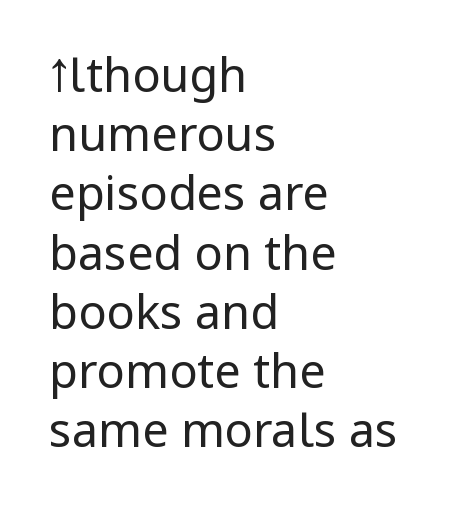
{"serif": "no", "italic": "no", "bold": "no", "weight": "regular", "width": "condensed", "stroke_contrast": "low", "underline": "no", "align": "left", "line_spacing": "normal", "line_spacing_ratio": 1.26, "letter_spacing": "normal", "letter_spacing_em": 0.0, "glyph_px": 47}
